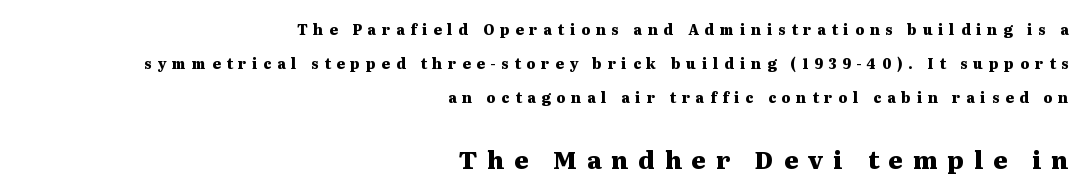
Q: Is the text bold? A: Yes.
Q: Is the text italic (slanted)? A: No, it is upright.
Q: Is the text underlined? A: No.
Q: How is the paragraph aligned? A: Right-aligned.
Q: Is the spacing between letters normal or unusually wide? A: Unusually wide.
Q: Is the spacing between lines tight, normal or loose? A: Loose.
Q: Which block of text is set in a larger size, the first (top) or the second (bottom)? A: The second (bottom) one.
